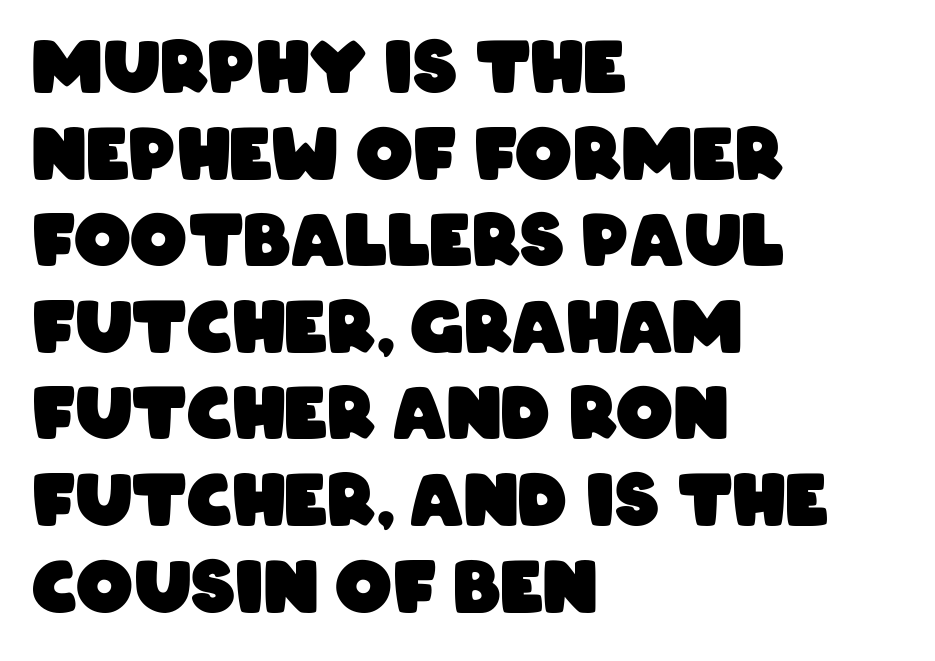
{"serif": "no", "bold": "yes", "weight": "heavy", "width": "condensed", "stroke_contrast": "low", "x_height": "large", "monospaced": "no", "underline": "no", "align": "left", "line_spacing_ratio": 1.22, "letter_spacing": "normal", "letter_spacing_em": 0.0, "glyph_px": 71}
